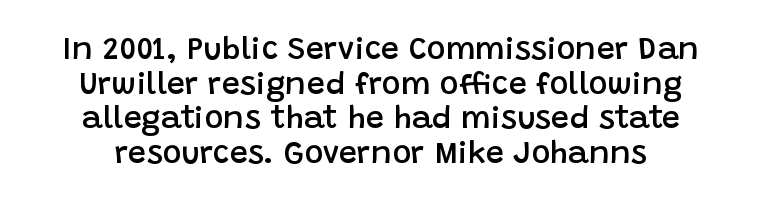
{"serif": "no", "italic": "no", "bold": "semi", "weight": "semibold", "width": "normal", "stroke_contrast": "low", "x_height": "large", "monospaced": "no", "underline": "no", "line_spacing": "tight", "line_spacing_ratio": 1.08, "letter_spacing": "normal", "letter_spacing_em": 0.0, "glyph_px": 32}
